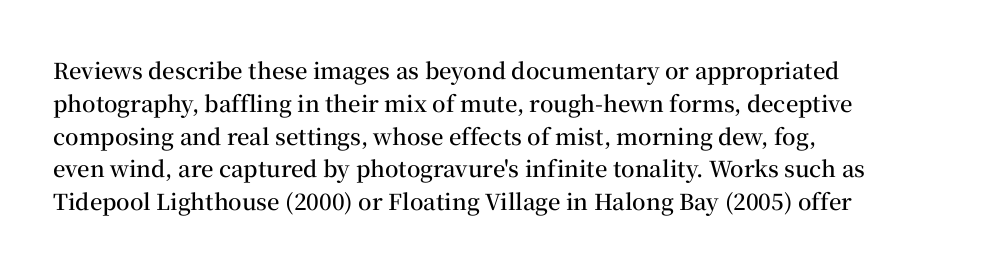
{"italic": "no", "bold": "semi", "underline": "no", "align": "left", "line_spacing": "normal", "line_spacing_ratio": 1.49, "letter_spacing": "normal", "letter_spacing_em": 0.0, "glyph_px": 22}
